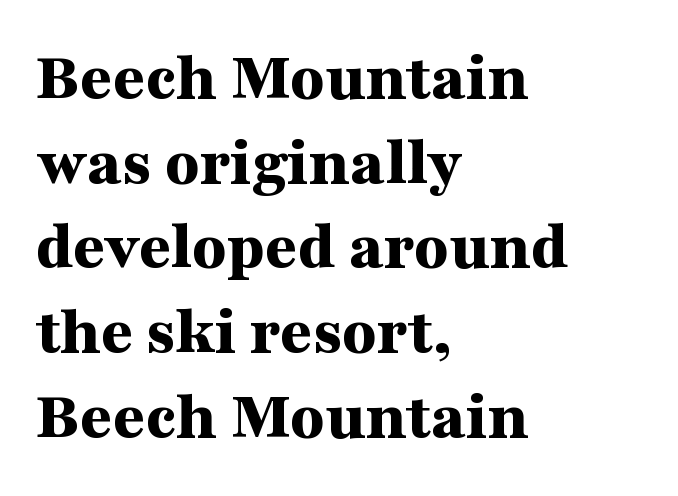
{"serif": "yes", "italic": "no", "bold": "yes", "weight": "bold", "width": "wide", "stroke_contrast": "medium", "x_height": "medium", "monospaced": "no", "underline": "no", "align": "left", "line_spacing_ratio": 1.21, "letter_spacing": "normal", "letter_spacing_em": 0.0, "glyph_px": 70}
